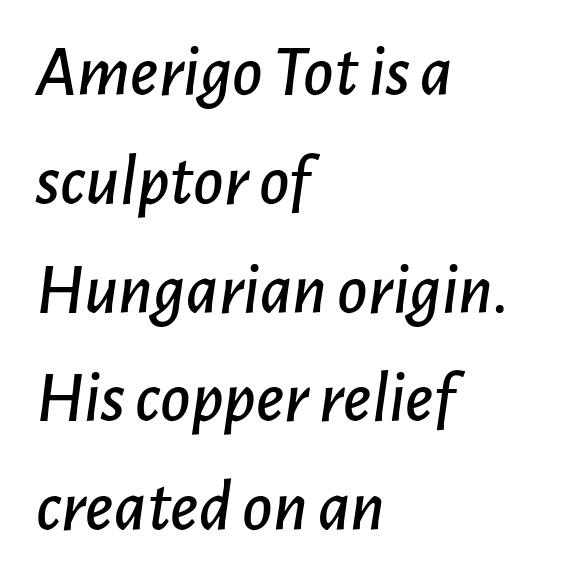
The image shows 73 px text type, italic (leaning right); set left-aligned, normal line spacing (1.49x), normal letter spacing, not underlined; low stroke contrast and a medium x-height.
